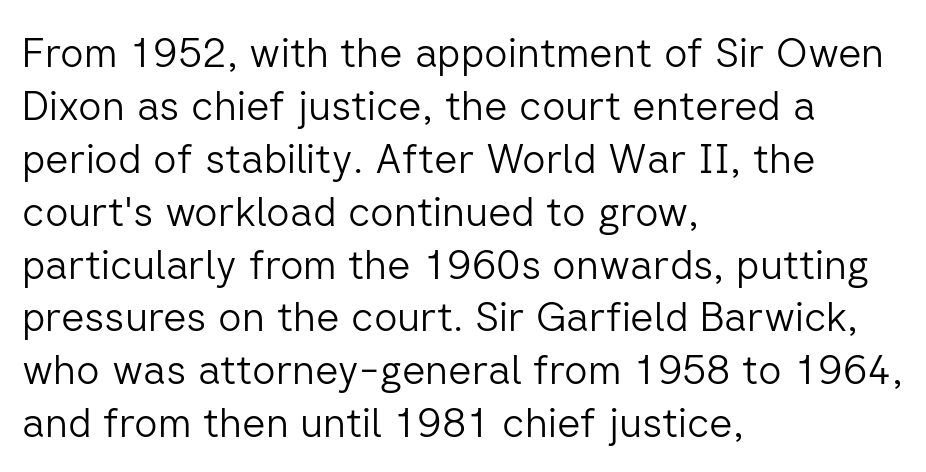
Q: Is the text bold? A: No.
Q: Is the text italic (slanted)? A: No, it is upright.
Q: Is the typeface a serif or a sans-serif typeface? A: Sans-serif.
Q: Is the text underlined? A: No.
Q: How is the paragraph aligned? A: Left-aligned.
Q: Is the spacing between letters normal or unusually wide? A: Normal.
Q: Is the spacing between lines tight, normal or loose? A: Normal.
Q: Width (condensed, normal, or wide)? A: Normal.
Q: Stroke contrast? A: Low.
Q: x-height? A: Medium.
Q: Monospaced? A: No.
